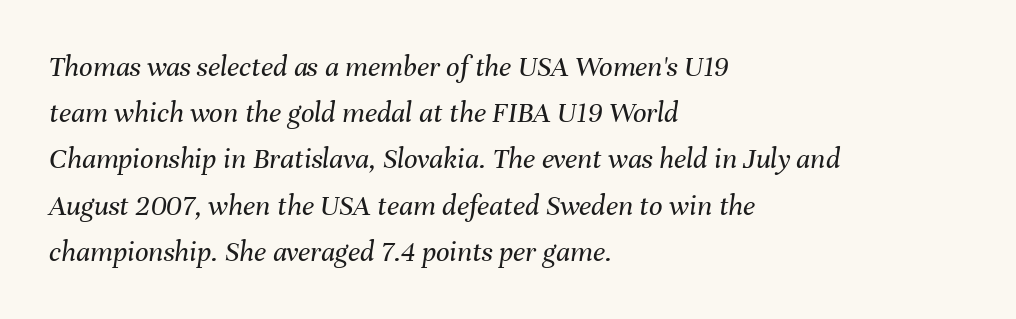
The image shows 30 px regular-weight type, italic (leaning right); set left-aligned, normal line spacing (1.54x), normal letter spacing, not underlined; medium stroke contrast and a medium x-height.
